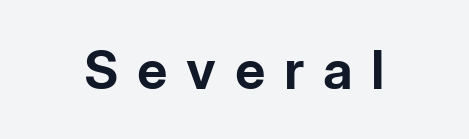
The image shows 53 px bold sans-serif type, upright; set unusually wide letter spacing (+0.35 em), not underlined; low stroke contrast and a medium x-height.
